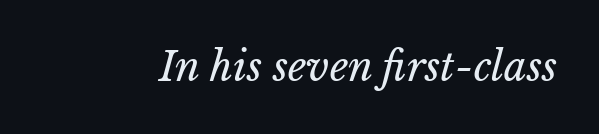
Tracking here is standard; glyphs follow each other at the usual distance. The cut favours lightness, reaching ordinary text weight at its darkest. Here the designer chose a conventional face with non-uniform glyph widths. Words float on clear page, feet unadorned.
